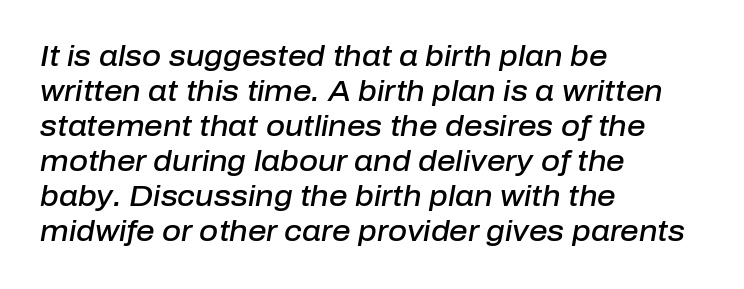
Q: Is the text bold? A: Semi-bold.
Q: Is the text italic (slanted)? A: Yes, it leans right by about 10 degrees.
Q: Is the text underlined? A: No.
Q: How is the paragraph aligned? A: Left-aligned.
Q: Is the spacing between letters normal or unusually wide? A: Normal.
Q: Width (condensed, normal, or wide)? A: Normal.
Q: Stroke contrast? A: Low.
Q: x-height? A: Medium.
Q: Monospaced? A: No.
